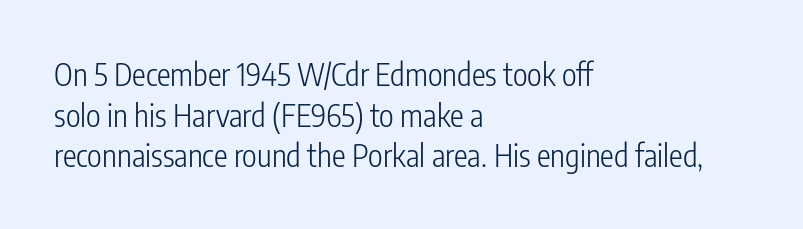
Ordinary non-slanted type is in use. The text block is weighted toward the left margin, trailing off unevenly rightward. This rendering features lettering with no underline. The typesetting does not lean heavy: it is not bold. Leading matches the norm, producing a regular column.
